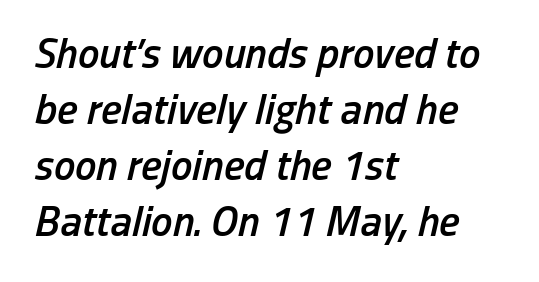
{"italic": "yes", "lean": "right", "slant_degrees": 13, "bold": "semi", "weight": "semibold", "width": "condensed", "stroke_contrast": "low", "x_height": "medium", "monospaced": "no", "underline": "no", "align": "left", "line_spacing": "normal", "line_spacing_ratio": 1.3, "letter_spacing": "normal", "letter_spacing_em": 0.0, "glyph_px": 43}
